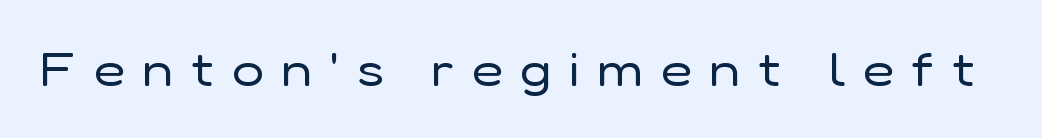
{"serif": "no", "italic": "no", "bold": "no", "weight": "regular", "width": "normal", "stroke_contrast": "low", "x_height": "medium", "monospaced": "no", "underline": "no", "letter_spacing": "wide", "letter_spacing_em": 0.39, "glyph_px": 47}
